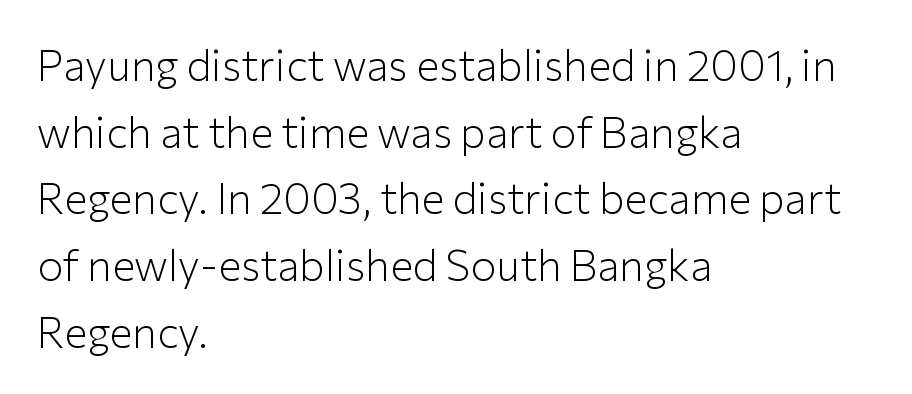
{"serif": "no", "italic": "no", "bold": "no", "weight": "light", "width": "normal", "stroke_contrast": "low", "x_height": "medium", "monospaced": "no", "underline": "no", "align": "left", "line_spacing": "normal", "line_spacing_ratio": 1.55, "letter_spacing": "normal", "letter_spacing_em": 0.0, "glyph_px": 43}
